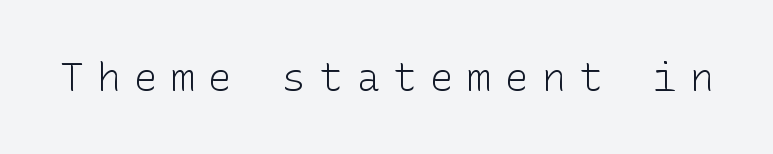
Q: Is the text bold? A: No.
Q: Is the text italic (slanted)? A: No, it is upright.
Q: Is the typeface a serif or a sans-serif typeface? A: Sans-serif.
Q: Is the text underlined? A: No.
Q: Is the spacing between letters normal or unusually wide? A: Unusually wide.
Q: Width (condensed, normal, or wide)? A: Normal.
Q: Stroke contrast? A: Low.
Q: x-height? A: Medium.
